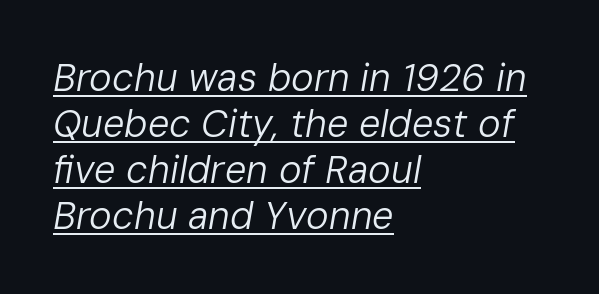
The image shows 38 px regular-weight type, italic (leaning right); set left-aligned, line spacing 1.21x, normal letter spacing, underlined; low stroke contrast and a medium x-height.
